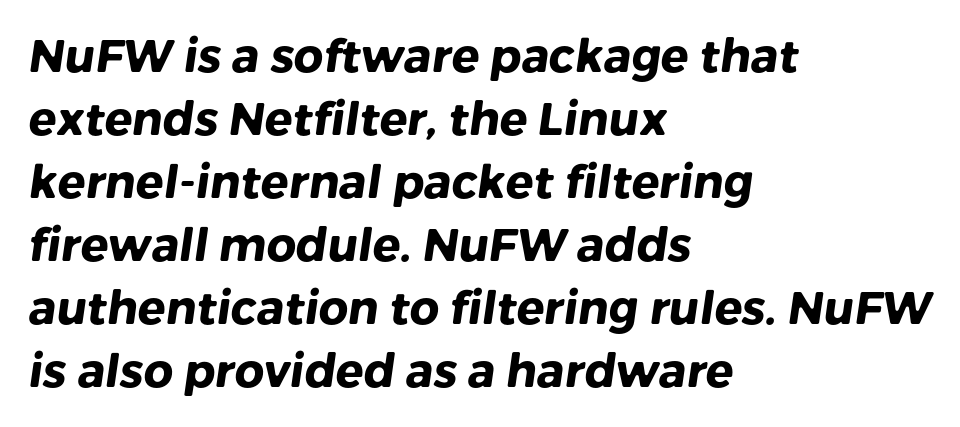
Q: Is the text bold? A: Yes.
Q: Is the typeface a serif or a sans-serif typeface? A: Sans-serif.
Q: Is the text underlined? A: No.
Q: How is the paragraph aligned? A: Left-aligned.
Q: Is the spacing between letters normal or unusually wide? A: Normal.
Q: Is the spacing between lines tight, normal or loose? A: Normal.
Q: Width (condensed, normal, or wide)? A: Normal.
Q: Stroke contrast? A: Low.
Q: x-height? A: Medium.
Q: Monospaced? A: No.
